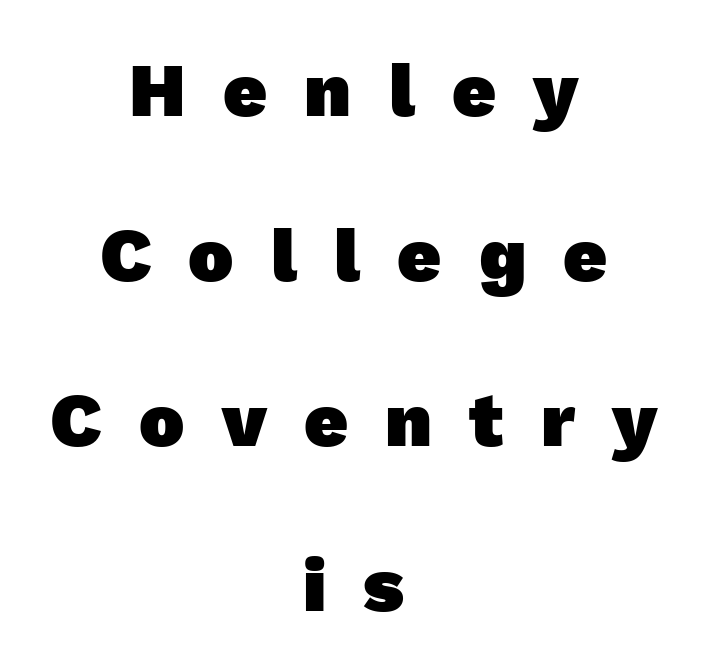
A typesetter would call this proportional, since set widths differ per character. Leading is clearly above the norm, producing a sparse column. How heavy is the stroke? Heavy — this is a bold. A sans-serif font was chosen for this passage. Nobody drew a line under any word here. Someone cranked the tracking dial way up on this one.
